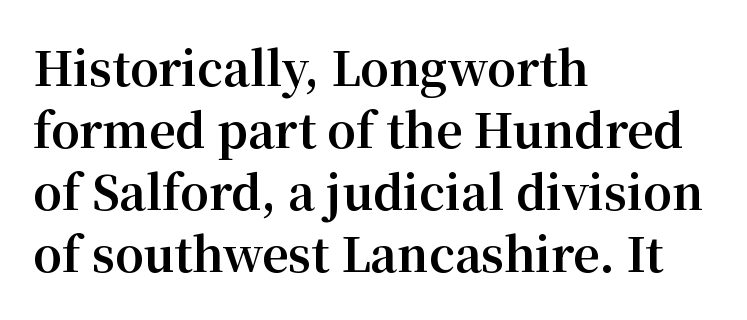
The image shows 46 px bold serif type, upright; set left-aligned, normal line spacing (1.35x), normal letter spacing, not underlined; medium stroke contrast and a medium x-height.
